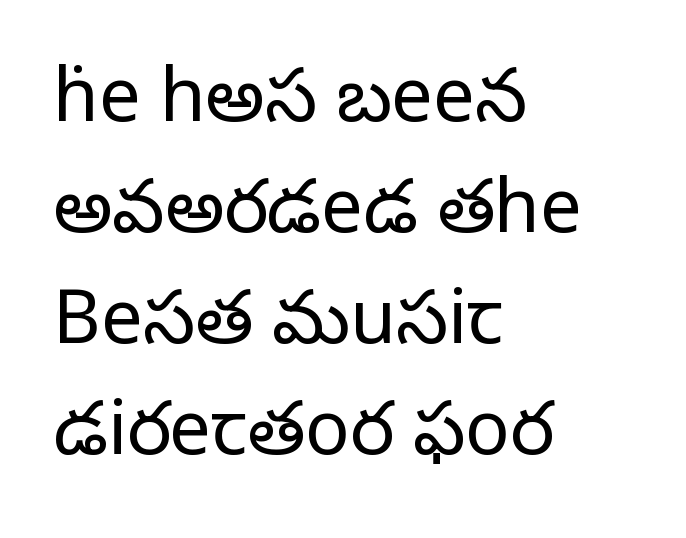
{"serif": "yes", "italic": "no", "bold": "no", "weight": "regular", "width": "normal", "stroke_contrast": "low", "x_height": "large", "monospaced": "no", "underline": "no", "align": "left", "line_spacing": "normal", "line_spacing_ratio": 1.5, "letter_spacing": "normal", "letter_spacing_em": 0.0, "glyph_px": 74}
